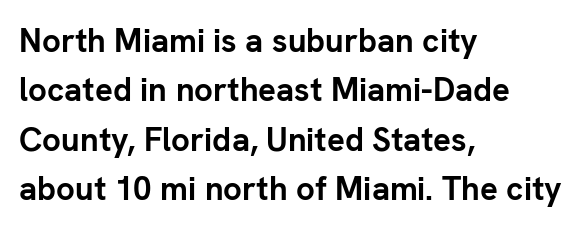
The image shows 33 px semibold sans-serif type, upright; set left-aligned, normal line spacing (1.5x), normal letter spacing, not underlined; low stroke contrast and a medium x-height.
